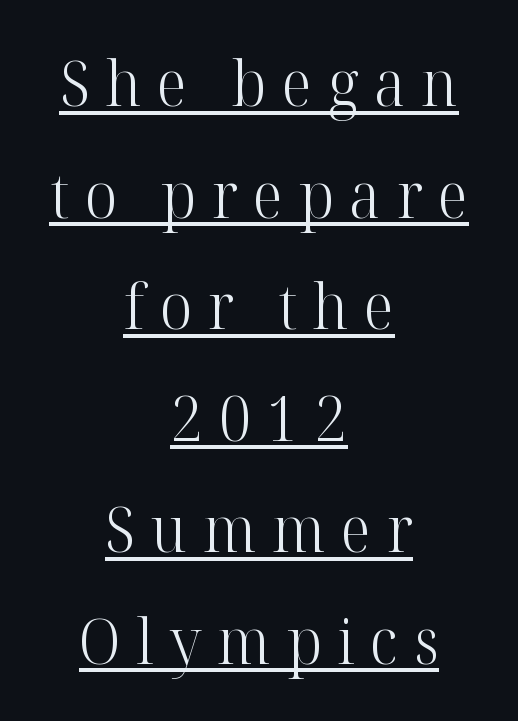
{"serif": "yes", "italic": "no", "bold": "no", "weight": "light", "width": "normal", "stroke_contrast": "high", "x_height": "medium", "monospaced": "no", "underline": "yes", "align": "center", "line_spacing_ratio": 1.77, "letter_spacing": "wide", "letter_spacing_em": 0.25, "glyph_px": 63}
